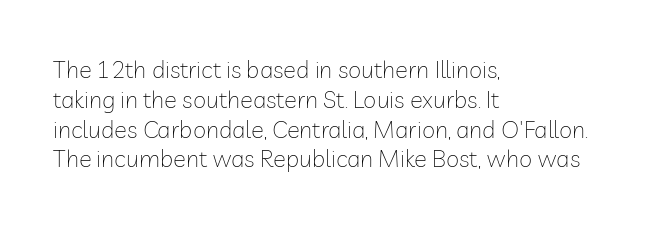
Q: Is the text bold? A: No.
Q: Is the text italic (slanted)? A: No, it is upright.
Q: Is the text underlined? A: No.
Q: How is the paragraph aligned? A: Left-aligned.
Q: Is the spacing between letters normal or unusually wide? A: Normal.
